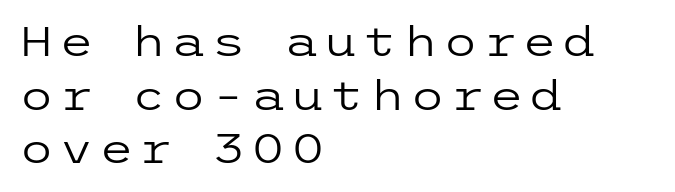
The image shows 40 px regular-weight, wide sans-serif type, upright; set left-aligned, normal line spacing (1.34x), not underlined; low stroke contrast and a medium x-height.
